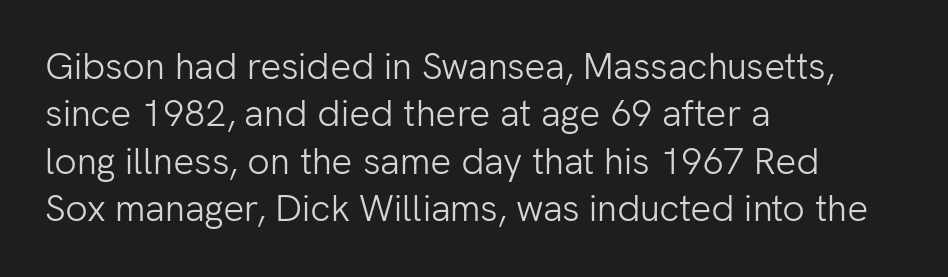
{"serif": "no", "italic": "no", "bold": "no", "weight": "light", "width": "normal", "stroke_contrast": "low", "x_height": "medium", "monospaced": "no", "underline": "no", "align": "left", "line_spacing": "normal", "line_spacing_ratio": 1.28, "letter_spacing": "normal", "letter_spacing_em": 0.0, "glyph_px": 37}
